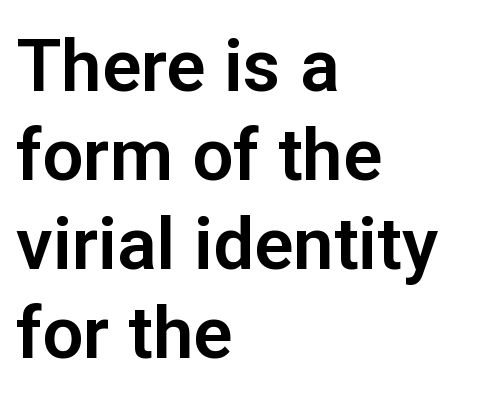
{"serif": "no", "italic": "no", "width": "normal", "stroke_contrast": "low", "x_height": "medium", "monospaced": "no", "underline": "no", "align": "left", "line_spacing_ratio": 1.22, "letter_spacing": "normal", "letter_spacing_em": 0.0, "glyph_px": 73}
